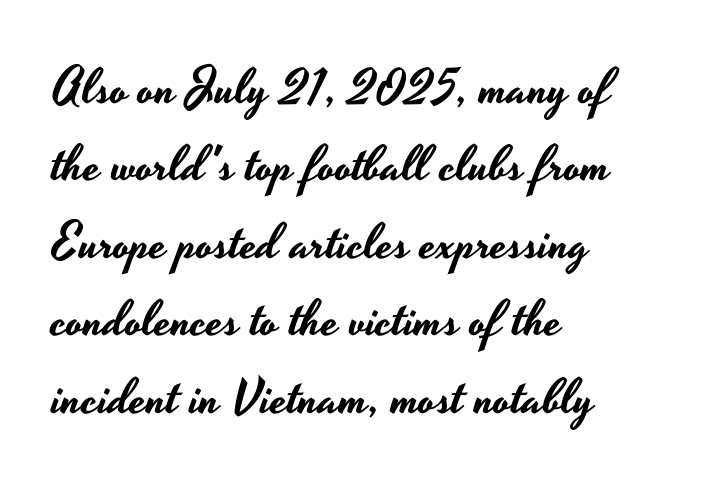
The image shows 50 px wide sans-serif type; set left-aligned, normal line spacing (1.55x), normal letter spacing, not underlined; low stroke contrast and a small x-height.
